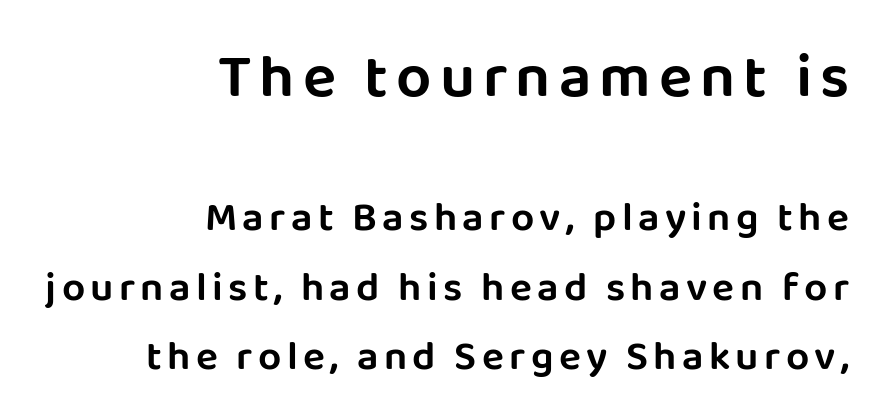
The image shows 62 px sans-serif type, upright; set right-aligned, normal line spacing (1.69x), not underlined; the first (top) block is 1.51x larger; low stroke contrast and a large x-height.
